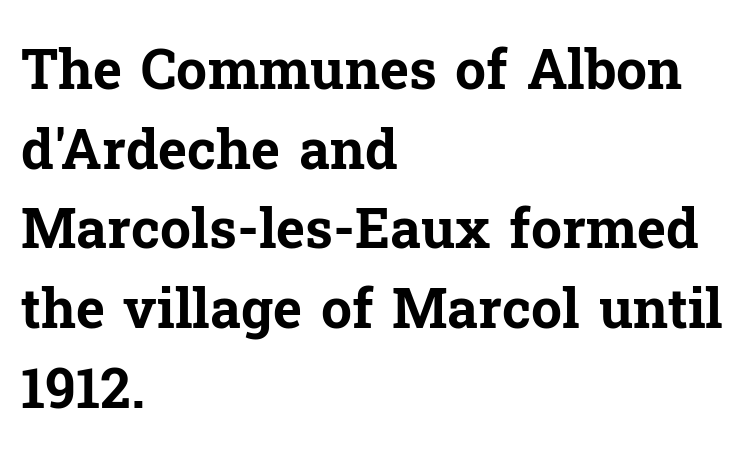
{"serif": "yes", "italic": "no", "bold": "yes", "weight": "bold", "width": "normal", "stroke_contrast": "low", "x_height": "medium", "monospaced": "no", "underline": "no", "align": "left", "line_spacing": "normal", "line_spacing_ratio": 1.45, "letter_spacing": "normal", "letter_spacing_em": 0.0, "glyph_px": 55}
